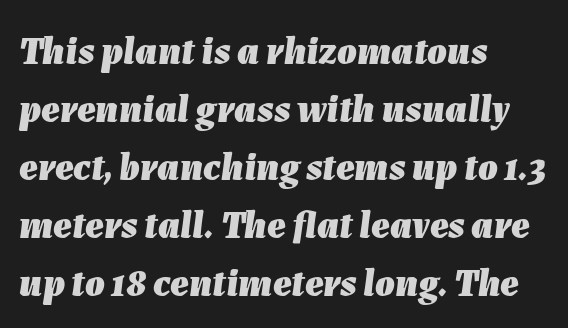
The image shows 39 px heavy type, italic (leaning right); set left-aligned, normal line spacing (1.49x), normal letter spacing, not underlined; low stroke contrast and a medium x-height.
